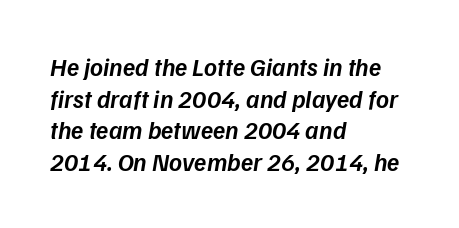
If you drew a ruler down the left edge, every line would touch it. Compared with typical paragraphs, the rows here are spaced about the same. This rendering features lettering with no underline. The face used here has a pronounced slope to its letters. The rendering uses a semibold face; strokes are thickened but not to full bold.
